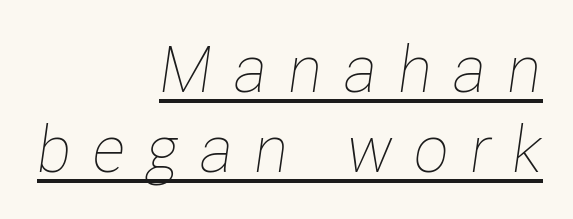
Q: Is the text bold? A: No.
Q: Is the text italic (slanted)? A: Yes, it leans right by about 8 degrees.
Q: Is the text underlined? A: Yes.
Q: How is the paragraph aligned? A: Right-aligned.
Q: Is the spacing between letters normal or unusually wide? A: Unusually wide.
Q: Width (condensed, normal, or wide)? A: Condensed.
Q: Stroke contrast? A: Low.
Q: x-height? A: Medium.
Q: Monospaced? A: No.
